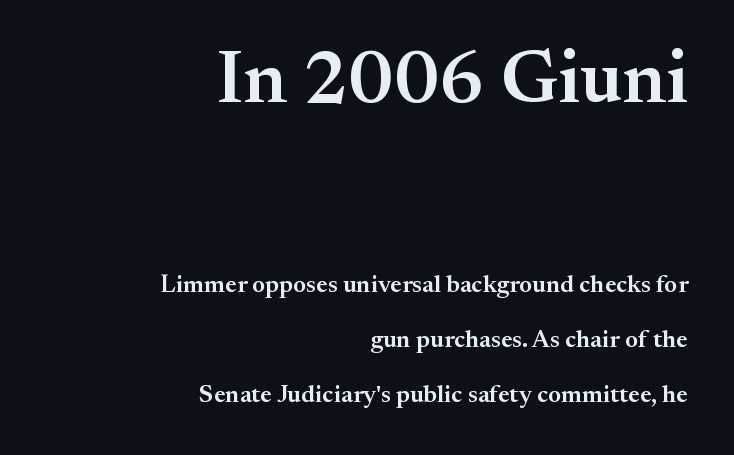
Q: Is the text bold? A: Semi-bold.
Q: Is the text italic (slanted)? A: No, it is upright.
Q: Is the typeface a serif or a sans-serif typeface? A: Serif.
Q: Is the text underlined? A: No.
Q: How is the paragraph aligned? A: Right-aligned.
Q: Is the spacing between letters normal or unusually wide? A: Normal.
Q: Is the spacing between lines tight, normal or loose? A: Loose.
Q: Which block of text is set in a larger size, the first (top) or the second (bottom)? A: The first (top) one.
Q: Width (condensed, normal, or wide)? A: Normal.
Q: Stroke contrast? A: Medium.
Q: x-height? A: Small.
Q: Monospaced? A: No.
